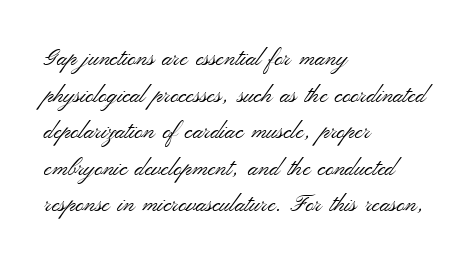
Q: Is the text bold? A: No.
Q: Is the text italic (slanted)? A: Yes.
Q: Is the text underlined? A: No.
Q: How is the paragraph aligned? A: Left-aligned.
Q: Is the spacing between letters normal or unusually wide? A: Normal.
Q: Is the spacing between lines tight, normal or loose? A: Normal.
